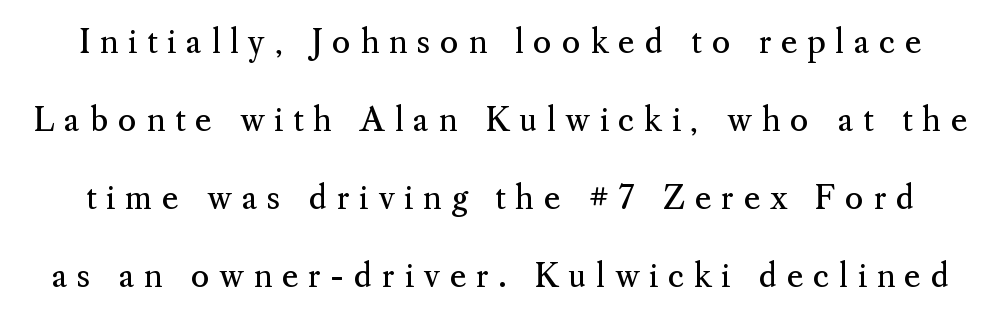
The image shows 32 px regular-weight serif type, upright; set loose line spacing (2.44x), unusually wide letter spacing (+0.3 em), not underlined; medium stroke contrast and a small x-height.
